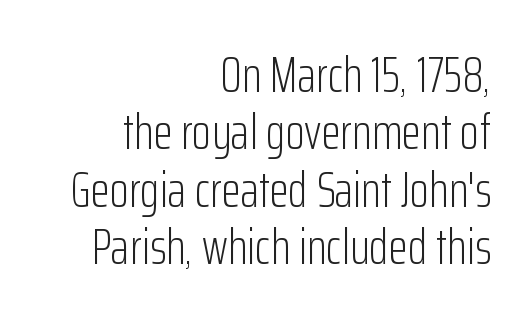
{"serif": "no", "italic": "no", "bold": "no", "weight": "light", "width": "condensed", "stroke_contrast": "low", "x_height": "medium", "monospaced": "no", "underline": "no", "align": "right", "line_spacing": "tight", "line_spacing_ratio": 1.15, "letter_spacing": "normal", "letter_spacing_em": 0.0, "glyph_px": 50}
